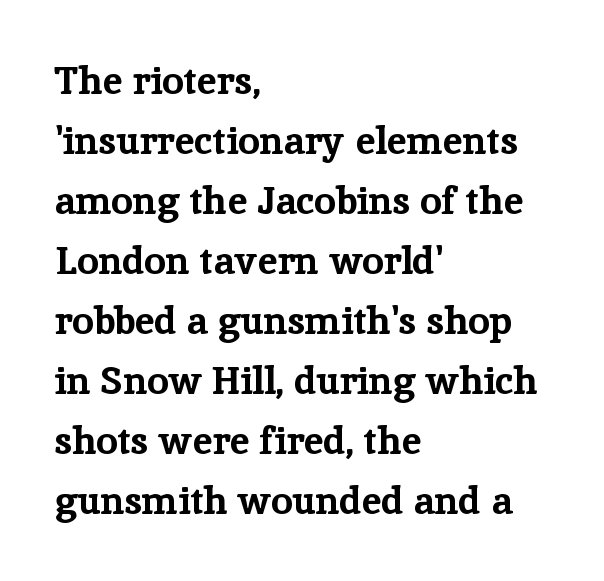
{"serif": "yes", "italic": "no", "bold": "yes", "weight": "bold", "width": "normal", "stroke_contrast": "low", "x_height": "medium", "monospaced": "no", "underline": "no", "align": "left", "line_spacing": "normal", "line_spacing_ratio": 1.54, "letter_spacing": "normal", "letter_spacing_em": 0.0, "glyph_px": 39}
